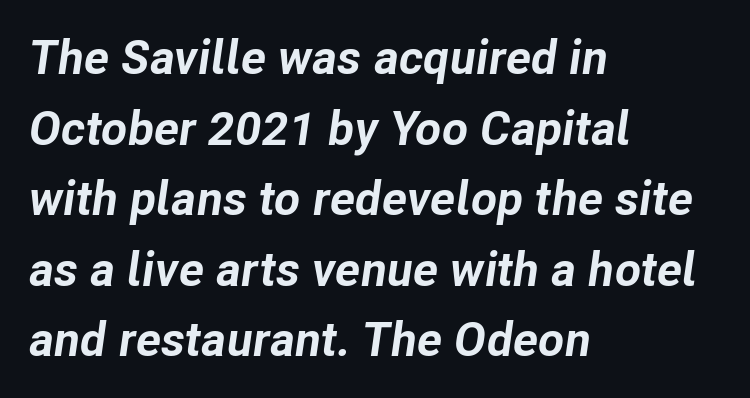
Q: Is the text bold? A: Yes.
Q: Is the text italic (slanted)? A: Yes, it leans right by about 8 degrees.
Q: Is the text underlined? A: No.
Q: How is the paragraph aligned? A: Left-aligned.
Q: Is the spacing between letters normal or unusually wide? A: Normal.
Q: Is the spacing between lines tight, normal or loose? A: Normal.
Q: Width (condensed, normal, or wide)? A: Normal.
Q: Stroke contrast? A: Low.
Q: x-height? A: Medium.
Q: Monospaced? A: No.
